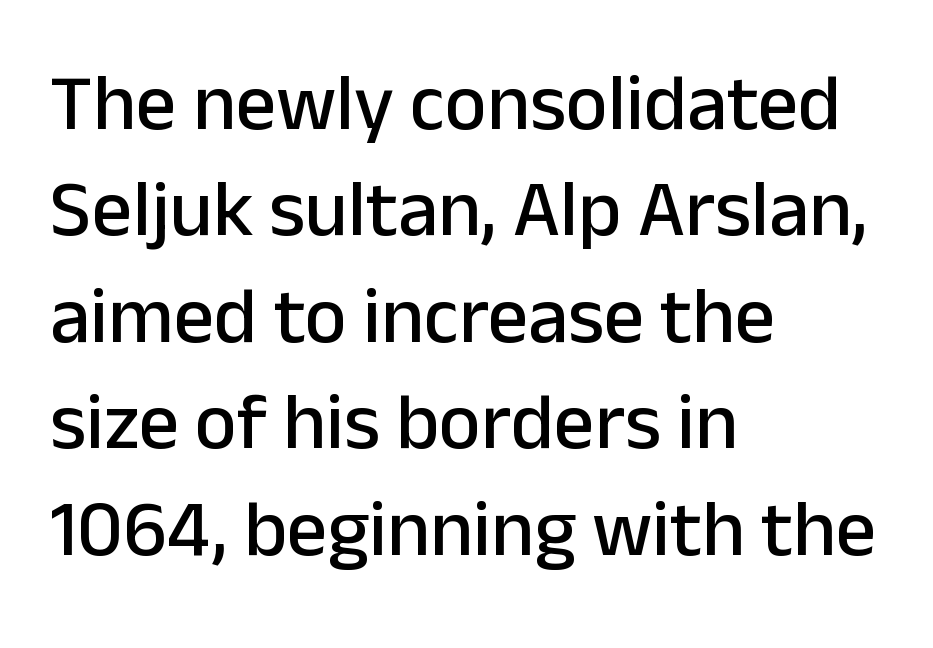
The image shows 80 px sans-serif type, upright; set left-aligned, normal line spacing (1.33x), normal letter spacing, not underlined; low stroke contrast and a medium x-height.
